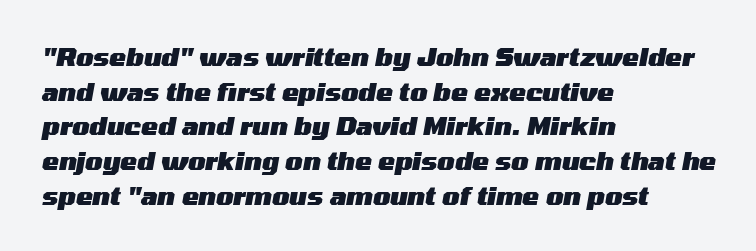
The rendering keeps characters at their native spacing. Alignment: flush left. Successive baselines arrive at the customary interval. The rendering applies a slant to the glyphs. Type without underlining. Pretty heavy lettering here — definitely bold.
